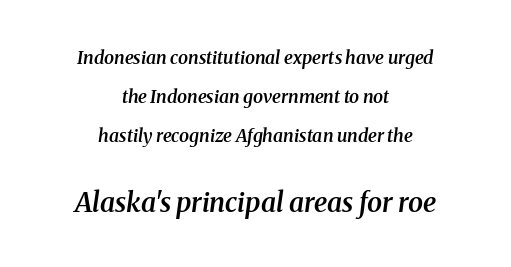
In this sample the second text group is rendered at the bigger scale. The gaps between neighbouring characters are ordinary and unremarkable. Teacher's note: observe the equal gaps on both sides — that is centered alignment. Anything drawn beneath the words? Only blank space. A typesetter would mark this as italic. Strokes here are thickened, but only to semibold level.
